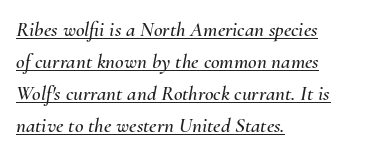
Q: Is the text italic (slanted)? A: Yes, it leans right by about 10 degrees.
Q: Is the text underlined? A: Yes.
Q: How is the paragraph aligned? A: Left-aligned.
Q: Is the spacing between letters normal or unusually wide? A: Normal.
Q: Is the spacing between lines tight, normal or loose? A: Normal.
